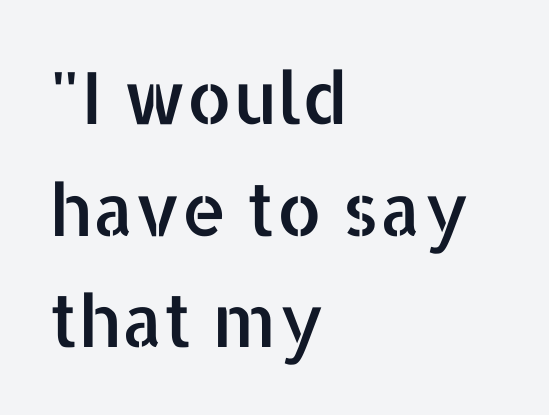
Q: Is the text italic (slanted)? A: No, it is upright.
Q: Is the typeface a serif or a sans-serif typeface? A: Sans-serif.
Q: Is the text underlined? A: No.
Q: How is the paragraph aligned? A: Left-aligned.
Q: Is the spacing between letters normal or unusually wide? A: Normal.
Q: Is the spacing between lines tight, normal or loose? A: Normal.
Q: Width (condensed, normal, or wide)? A: Normal.
Q: Stroke contrast? A: Low.
Q: x-height? A: Medium.
Q: Monospaced? A: No.
